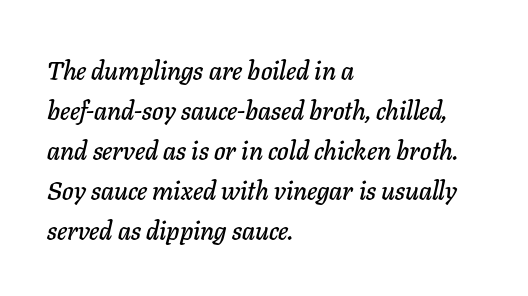
The image shows 26 px text type, italic (leaning right); set left-aligned, normal line spacing (1.54x), normal letter spacing, not underlined.
